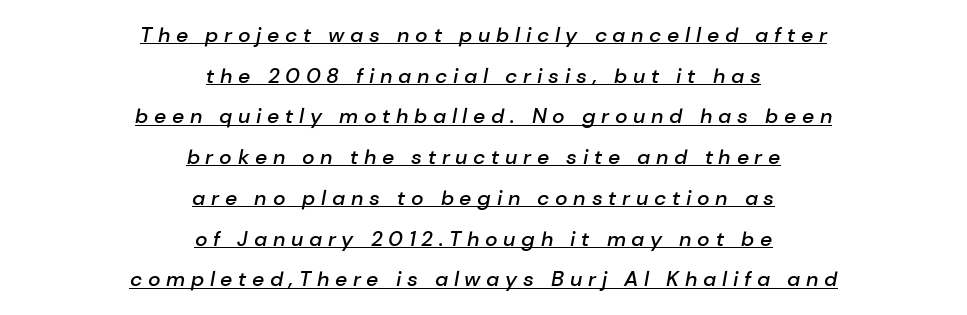
{"italic": "yes", "lean": "right", "slant_degrees": 10, "bold": "semi", "underline": "yes", "align": "center", "line_spacing": "loose", "line_spacing_ratio": 1.94, "letter_spacing": "wide", "letter_spacing_em": 0.27, "glyph_px": 21}
